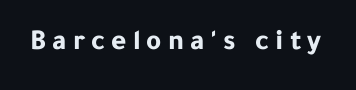
These lines were composed using upright roman letters. Heavy, bold letterforms. The rendering inserts visible extra space after every character. Is this a fixed-width face? No — the glyphs have proportional, varying widths.
